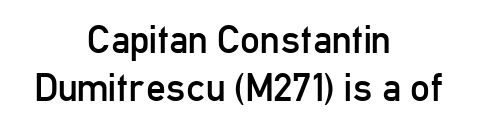
Rule under the text: the space is simply empty. These glyphs show unthickened strokes, regular width or finer. This is sans-serif lettering, the kind often seen on screens and signage. These lines are rendered in a variable-pitch font. Does the copy run flush right? No — it is centered line by line.
